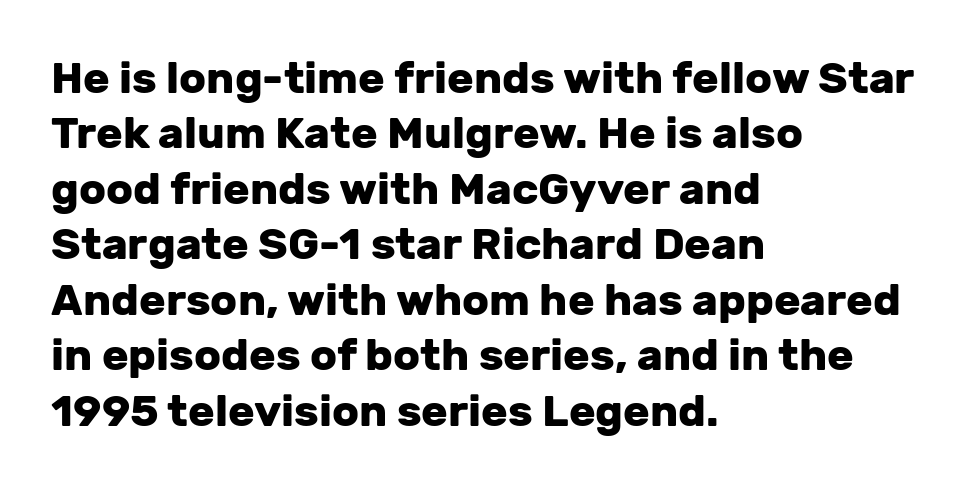
The rag falls on the right side of this text block. Standard letterfit; no display-style spreading of the glyphs. Upright lettering throughout. Is this a fixed-width face? No — the glyphs have proportional, varying widths.
